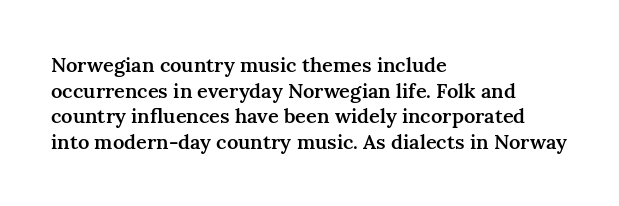
The image shows 20 px text type, upright; set left-aligned, normal line spacing (1.28x), normal letter spacing, not underlined.
